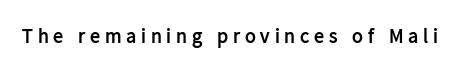
The image shows 20 px bold type, upright; set unusually wide letter spacing (+0.24 em), not underlined.
